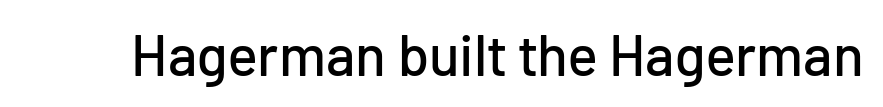
Q: Is the text italic (slanted)? A: No, it is upright.
Q: Is the typeface a serif or a sans-serif typeface? A: Sans-serif.
Q: Is the text underlined? A: No.
Q: Is the spacing between letters normal or unusually wide? A: Normal.
Q: Width (condensed, normal, or wide)? A: Normal.
Q: Stroke contrast? A: Low.
Q: x-height? A: Medium.
Q: Monospaced? A: No.
